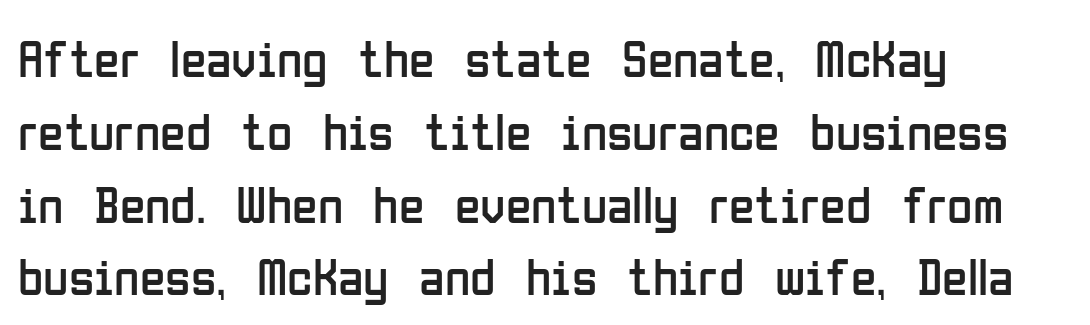
The image shows 52 px regular-weight, condensed sans-serif type, upright; set left-aligned, normal line spacing (1.4x), normal letter spacing, not underlined; low stroke contrast and a medium x-height.
